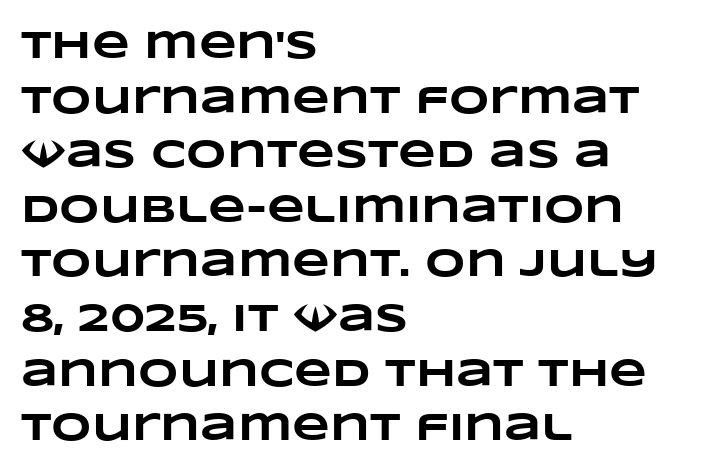
Q: Is the text bold? A: Yes.
Q: Is the text underlined? A: No.
Q: How is the paragraph aligned? A: Left-aligned.
Q: Is the spacing between letters normal or unusually wide? A: Normal.
Q: Is the spacing between lines tight, normal or loose? A: Normal.
Q: Width (condensed, normal, or wide)? A: Wide.
Q: Stroke contrast? A: Low.
Q: x-height? A: Large.
Q: Monospaced? A: No.
